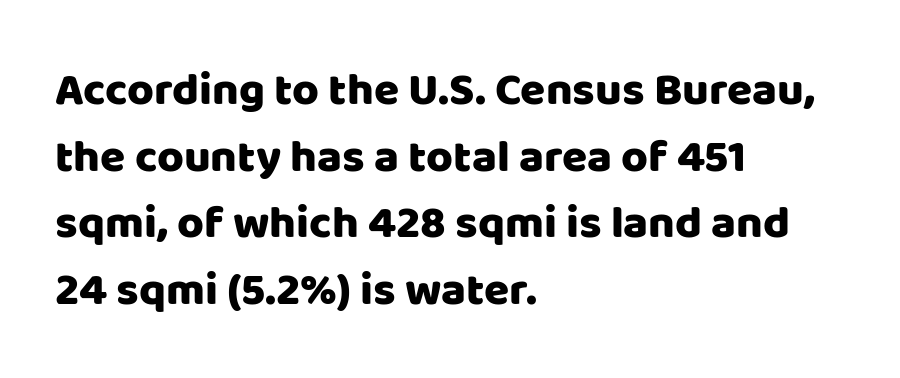
Is this a fixed-width face? No — the glyphs have proportional, varying widths. A typesetter would label this face a sans. Notice how the passage keeps a crisp vertical edge on the left only. When letters stand straight like this, we call the style roman or upright. Characters follow at the spacing the type designer built in. The passage shown is not underscored anywhere.
